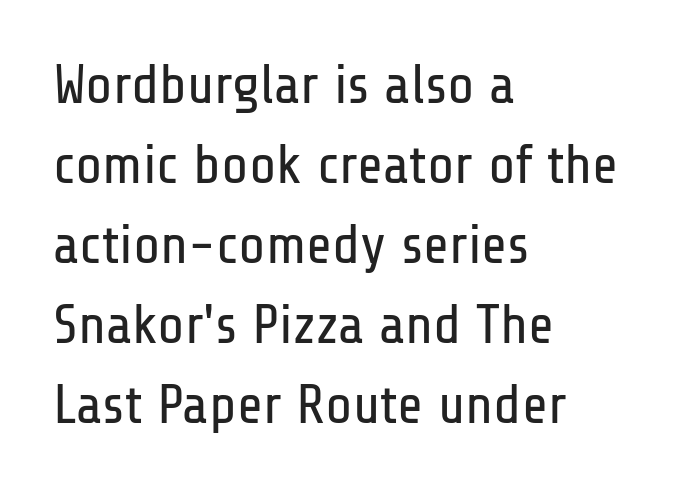
Varying glyph widths throughout — classic text-font behaviour. These lines are composed in type without serifs. This rendering uses left alignment, leaving the right contour irregular. The gap between lines stays unmarked. Compared with a typical body face, this is equally light or lighter still.
